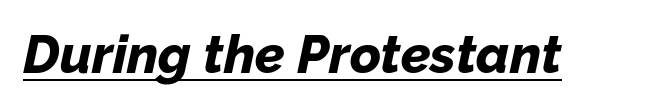
Is this a fixed-width face? No — the glyphs have proportional, varying widths. This sample carries an underscore along the baseline area. Standard letterfit; no display-style spreading of the glyphs. Each glyph is drawn with heavy, bold strokes. Characters are canted at an angle relative to the baseline's perpendicular.
